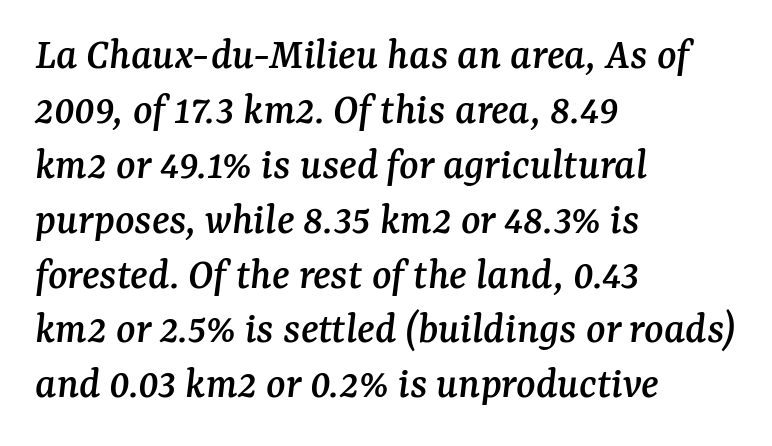
{"serif": "yes", "italic": "yes", "lean": "right", "slant_degrees": 7, "width": "normal", "stroke_contrast": "medium", "x_height": "medium", "monospaced": "no", "underline": "no", "align": "left", "line_spacing_ratio": 1.22, "letter_spacing": "normal", "letter_spacing_em": 0.0, "glyph_px": 45}
